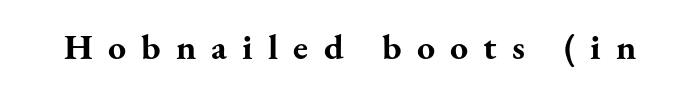
Q: Is the text bold? A: Yes.
Q: Is the text italic (slanted)? A: No, it is upright.
Q: Is the typeface a serif or a sans-serif typeface? A: Serif.
Q: Is the text underlined? A: No.
Q: Is the spacing between letters normal or unusually wide? A: Unusually wide.
Q: Width (condensed, normal, or wide)? A: Normal.
Q: Stroke contrast? A: Medium.
Q: x-height? A: Small.
Q: Monospaced? A: No.
